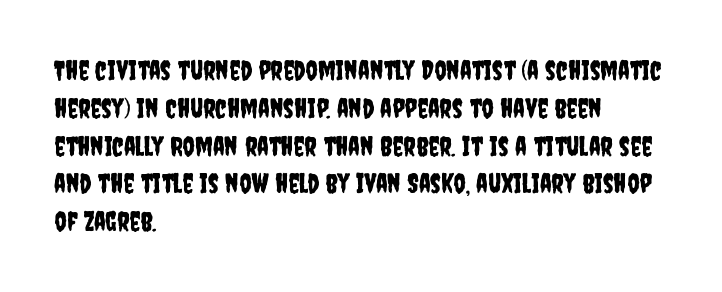
The image shows 27 px text type, upright; set left-aligned, normal line spacing (1.4x), normal letter spacing, not underlined.
